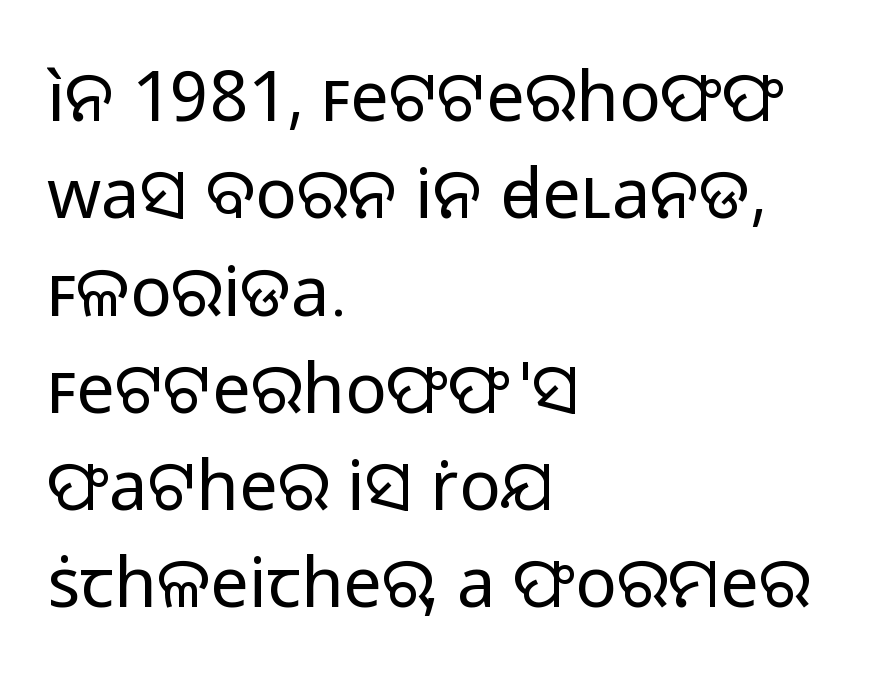
{"serif": "no", "italic": "no", "bold": "no", "weight": "regular", "width": "normal", "stroke_contrast": "low", "x_height": "medium", "monospaced": "no", "underline": "no", "align": "left", "line_spacing": "normal", "line_spacing_ratio": 1.41, "letter_spacing": "normal", "letter_spacing_em": 0.0, "glyph_px": 69}
